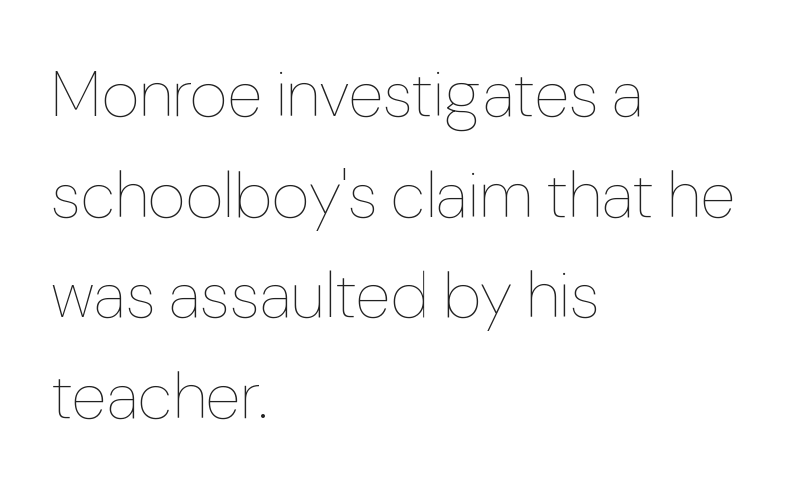
Notice how the passage keeps a crisp vertical edge on the left only. These lines are rendered in a variable-pitch font. The specimen reads as upright at a glance. Normally led — the rows are evenly, conventionally spaced. Default kerning and tracking; the words read as compact shapes.
